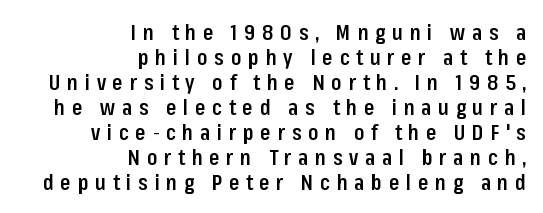
{"italic": "no", "bold": "semi", "underline": "no", "align": "right", "line_spacing_ratio": 1.19, "letter_spacing": "wide", "letter_spacing_em": 0.32, "glyph_px": 21}
